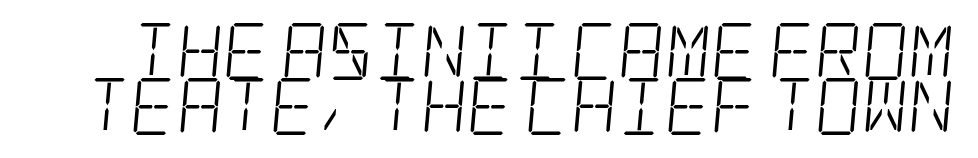
Q: Is the text bold? A: No.
Q: Is the typeface a serif or a sans-serif typeface? A: Serif.
Q: Is the text underlined? A: No.
Q: Is the spacing between letters normal or unusually wide? A: Normal.
Q: Is the spacing between lines tight, normal or loose? A: Tight.
Q: Width (condensed, normal, or wide)? A: Condensed.
Q: Stroke contrast? A: Low.
Q: x-height? A: Large.
